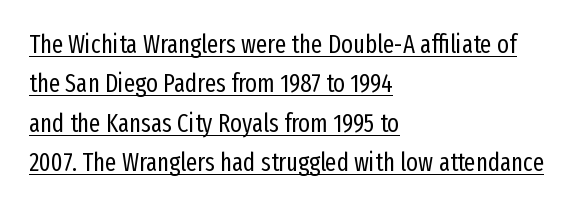
Q: Is the text bold? A: No.
Q: Is the text italic (slanted)? A: No, it is upright.
Q: Is the text underlined? A: Yes.
Q: How is the paragraph aligned? A: Left-aligned.
Q: Is the spacing between letters normal or unusually wide? A: Normal.
Q: Is the spacing between lines tight, normal or loose? A: Normal.
